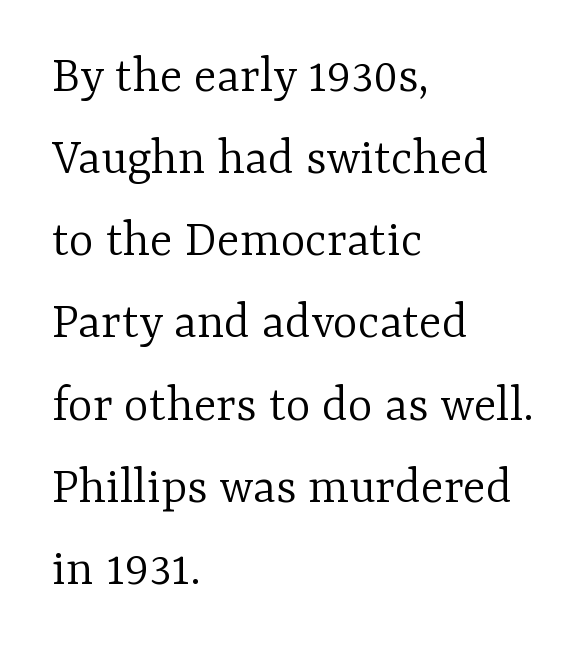
Check the space under the baseline: it is left empty. Heft: none added — not bold. Notice how descenders clear the ascenders below comfortably — that's standard leading. The rendering keeps characters at their native spacing.
